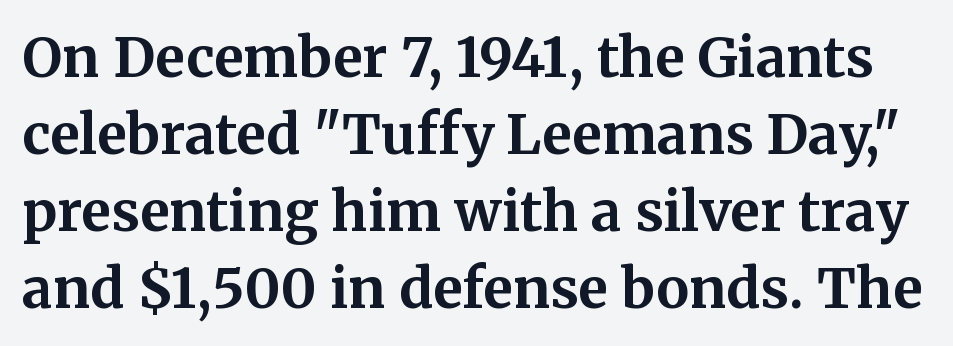
Interline gaps are of average width in this sample. The lettering holds an erect, upright posture throughout. The words here are not underlined. Spacing between characters is what you'd get straight out of the box. Is this a fixed-width face? No — the glyphs have proportional, varying widths.
